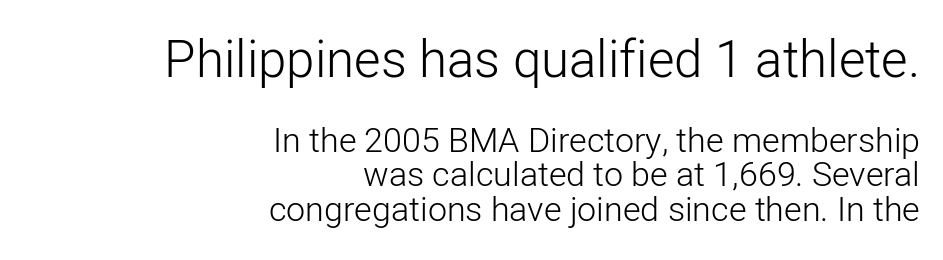
Here the first block reads like a headline and the second like body copy. Look at the tracking — it's just the regular setting, nothing added. This sample uses an upright cut, with every glyph sitting square on the baseline. Note the varied advance widths — an 'i' is clearly narrower than an 'm'. Honestly, there is no underline to notice here at all. These lines huddle together more closely than default settings would place them.
